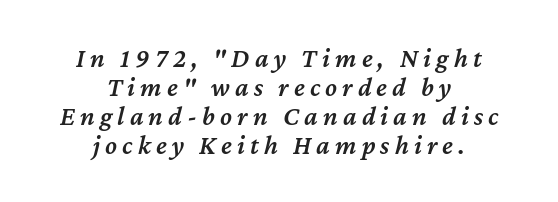
{"italic": "yes", "lean": "right", "slant_degrees": 12, "bold": "semi", "underline": "no", "align": "center", "line_spacing": "tight", "line_spacing_ratio": 1.07, "glyph_px": 27}
